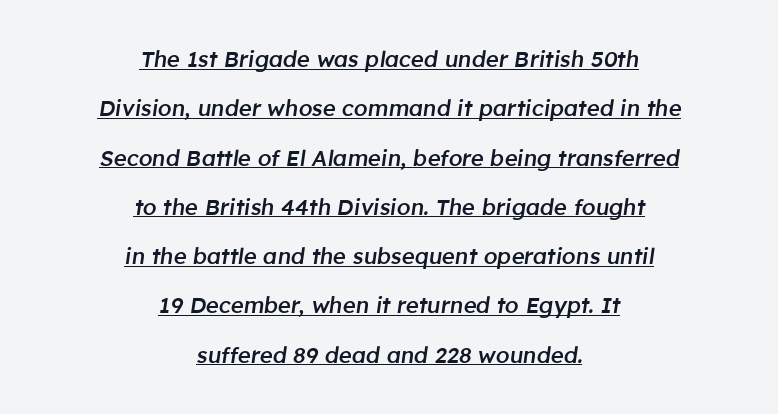
The rendering uses a large line-height, opening up the rows. Typeset on center — no edge is straight. Glyph-to-glyph distance matches everyday printed text. The font's italic variant was chosen for this text.
